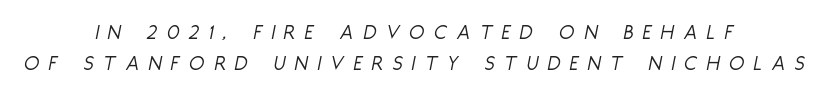
The image shows 22 px text type, italic (leaning right); set centered, normal line spacing (1.41x), unusually wide letter spacing (+0.45 em), not underlined.
